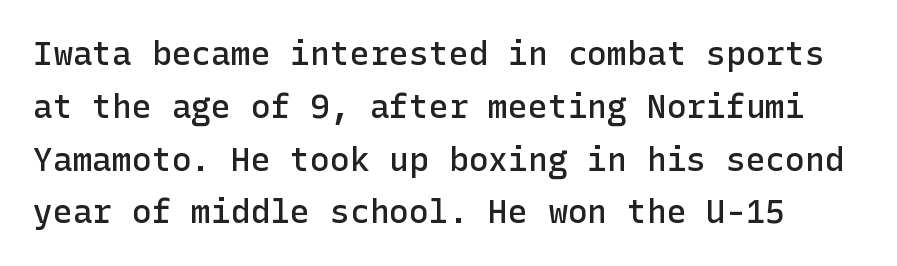
The rendering shows plain stroke endings on the letterforms — a sans-serif design. Semibold letterforms, between regular and bold. Characters follow at the spacing the type designer built in. Evenly set lines give the paragraph a standard silhouette.
